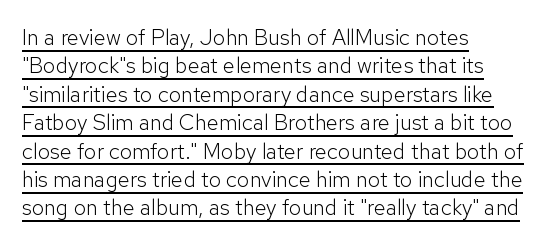
The image shows 22 px text type, upright; set left-aligned, normal line spacing (1.29x), normal letter spacing, underlined.
